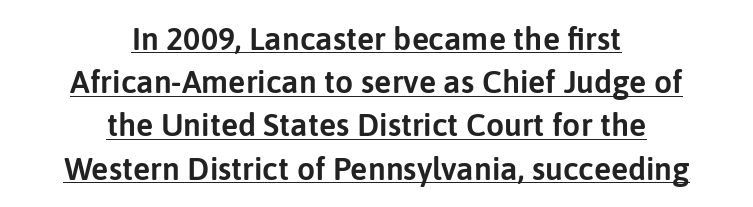
Where is the straight margin? There isn't one; the lines are centered. Notice how descenders clear the ascenders below comfortably — that's standard leading. Each letter keeps its own natural width here, so spacing adapts to shape. Short note: letters normally spaced. Rendered with straight, roman letterforms. The rendering uses the underline text-decoration.
